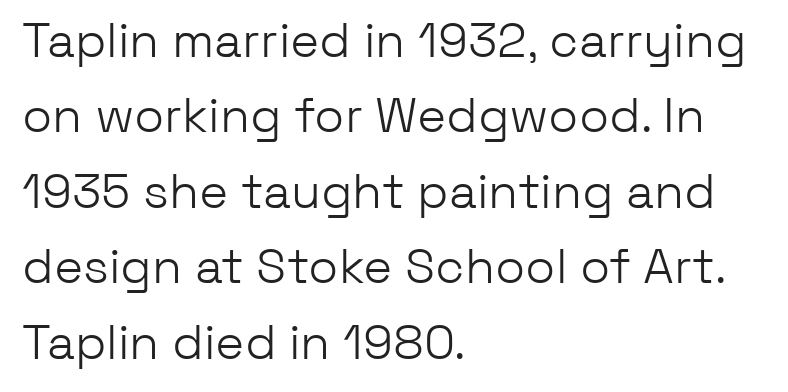
The image shows 49 px light sans-serif type, upright; set left-aligned, normal line spacing (1.54x), normal letter spacing, not underlined; low stroke contrast and a medium x-height.
